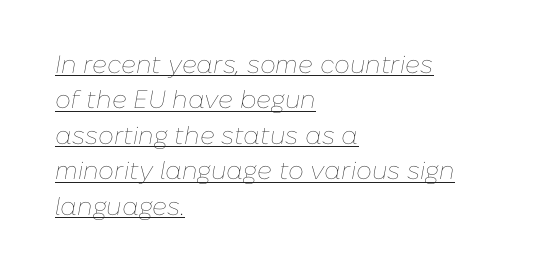
Does the copy run flush right? No — it runs flush left. The tracking reads as untouched default to a designer's eye. The typesetter has applied underlining to the passage shown. Successive baselines arrive at the customary interval.
